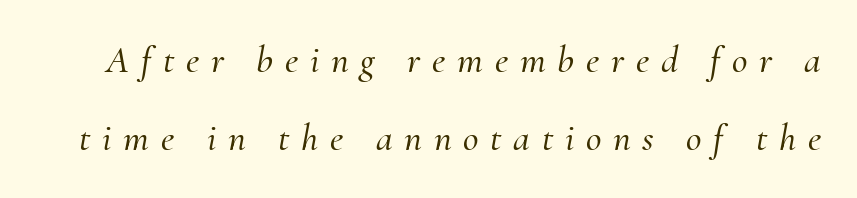
{"serif": "yes", "italic": "yes", "lean": "right", "slant_degrees": 10, "width": "normal", "stroke_contrast": "medium", "x_height": "small", "monospaced": "no", "underline": "no", "line_spacing": "loose", "line_spacing_ratio": 2.06, "letter_spacing": "wide", "letter_spacing_em": 0.31, "glyph_px": 38}
